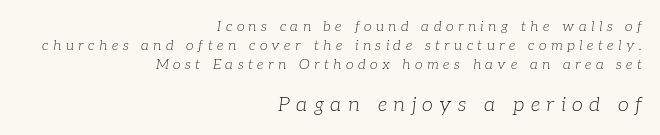
Q: Is the text bold? A: No.
Q: Is the text italic (slanted)? A: Yes, it leans right by about 7 degrees.
Q: Is the text underlined? A: No.
Q: How is the paragraph aligned? A: Right-aligned.
Q: Is the spacing between letters normal or unusually wide? A: Unusually wide.
Q: Is the spacing between lines tight, normal or loose? A: Normal.
Q: Which block of text is set in a larger size, the first (top) or the second (bottom)? A: The second (bottom) one.
